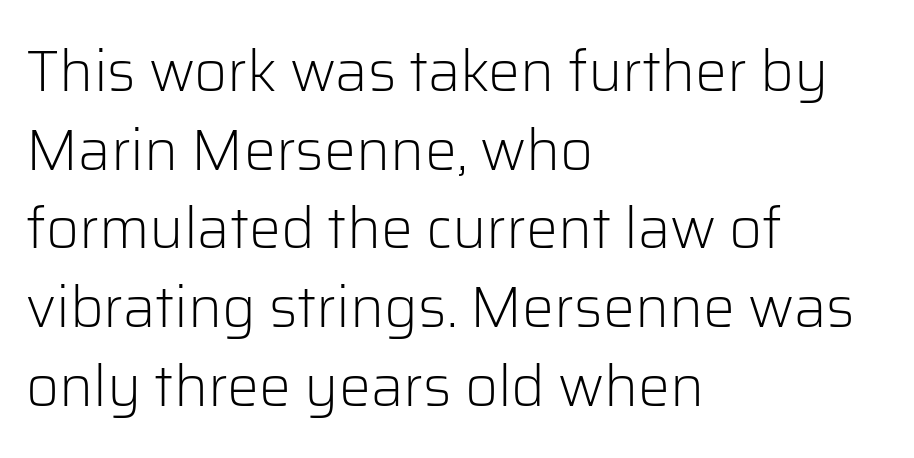
The image shows 57 px light sans-serif type, upright; set left-aligned, normal line spacing (1.38x), normal letter spacing, not underlined; low stroke contrast and a medium x-height.
